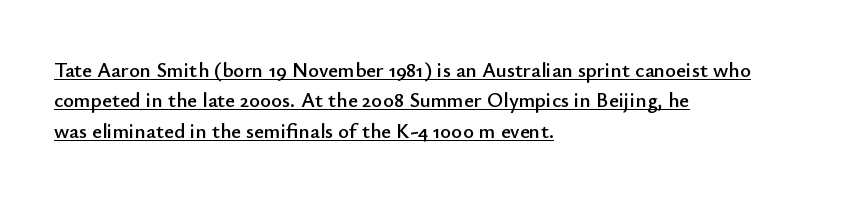
When letters stand straight like this, we call the style roman or upright. Caption: standard tracking, unaltered. The glyphs are accompanied by a horizontal stroke just below them. The setting favours the left margin, as ordinary paragraphs usually do.
